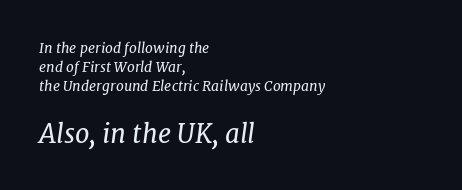
Q: Is the text bold? A: No.
Q: Is the text italic (slanted)? A: Yes, it leans right by about 7 degrees.
Q: Is the text underlined? A: No.
Q: How is the paragraph aligned? A: Left-aligned.
Q: Is the spacing between letters normal or unusually wide? A: Normal.
Q: Is the spacing between lines tight, normal or loose? A: Normal.
Q: Which block of text is set in a larger size, the first (top) or the second (bottom)? A: The second (bottom) one.
